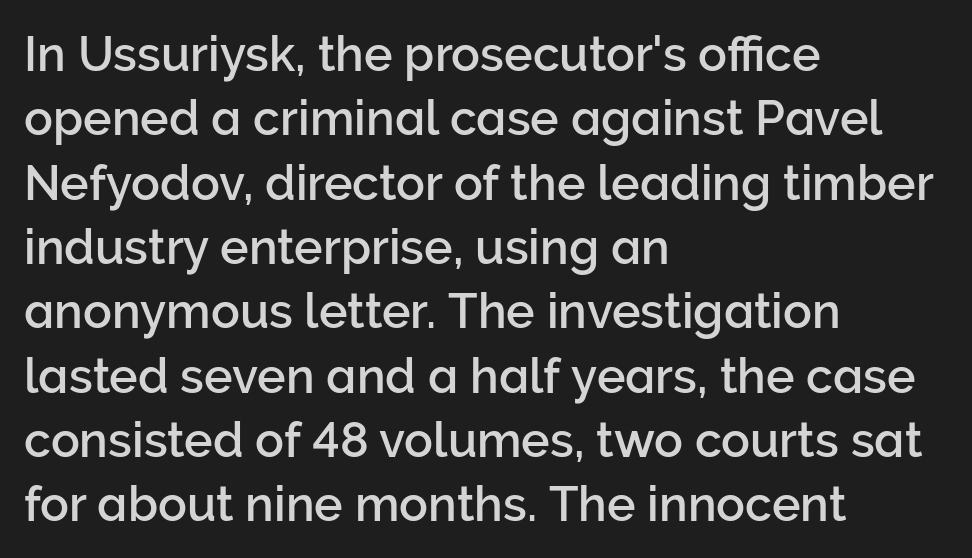
The image shows 48 px sans-serif type, upright; set left-aligned, normal line spacing (1.34x), normal letter spacing, not underlined; low stroke contrast and a medium x-height.
